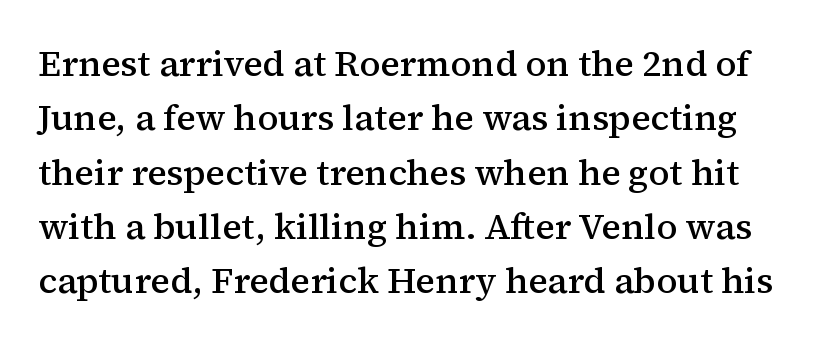
{"serif": "yes", "italic": "no", "bold": "semi", "weight": "semibold", "width": "normal", "stroke_contrast": "medium", "x_height": "medium", "monospaced": "no", "underline": "no", "line_spacing": "normal", "line_spacing_ratio": 1.51, "letter_spacing": "normal", "letter_spacing_em": 0.0, "glyph_px": 36}
